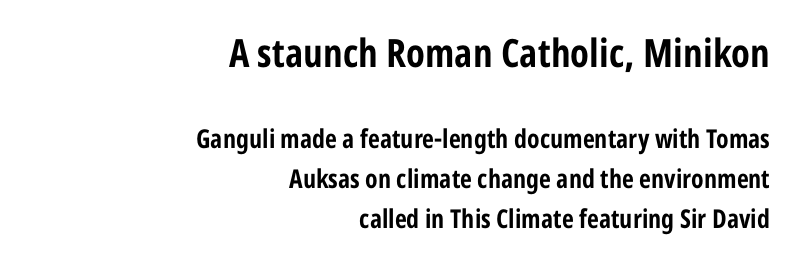
The image shows 39 px bold, condensed sans-serif type, upright; set right-aligned, normal line spacing (1.55x), normal letter spacing, not underlined; the first (top) block is 1.5x larger; low stroke contrast and a medium x-height.
